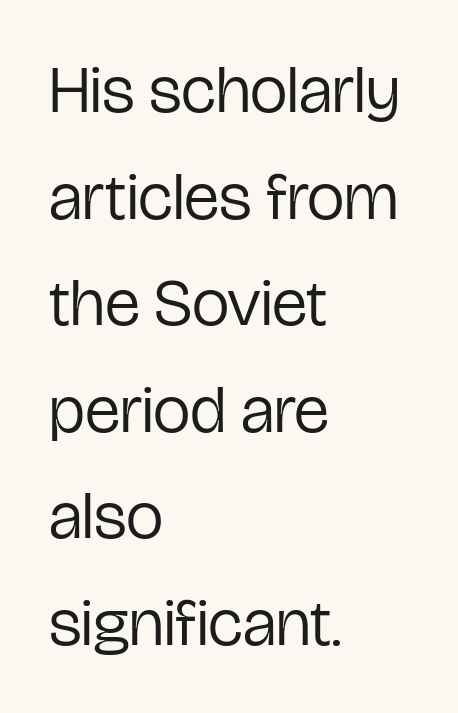
{"serif": "no", "italic": "no", "bold": "no", "weight": "regular", "width": "condensed", "stroke_contrast": "low", "x_height": "medium", "monospaced": "no", "underline": "no", "align": "left", "line_spacing": "normal", "line_spacing_ratio": 1.59, "letter_spacing": "normal", "letter_spacing_em": 0.0, "glyph_px": 67}
